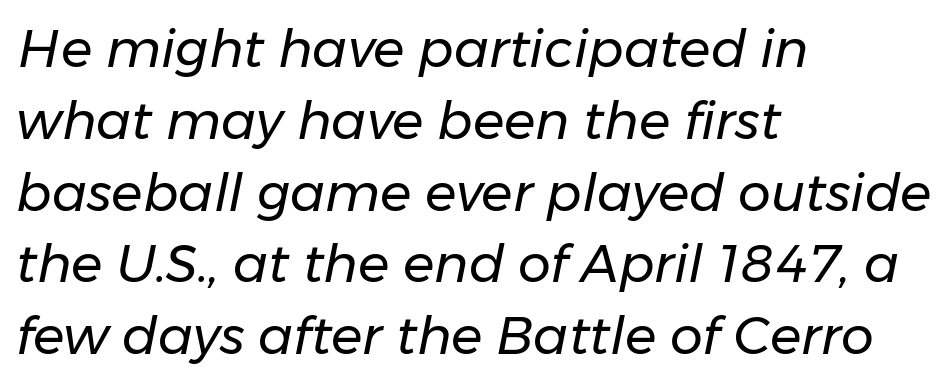
Tracking value appears to be zero — textbook default spacing. The words here are not underlined. Baseline-to-baseline distance is the conventional proportion of letter height. Layout note: lines flush left.
